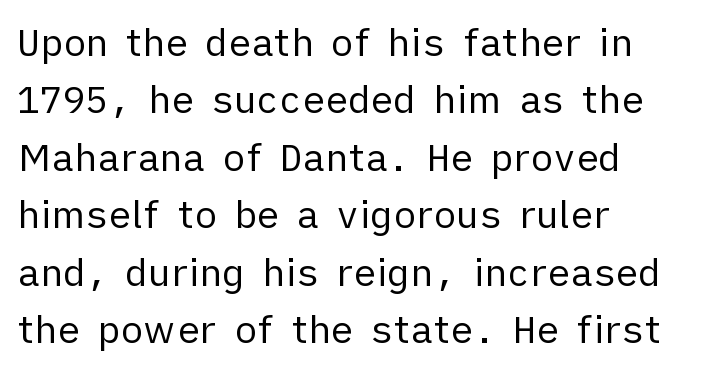
The image shows 38 px regular-weight sans-serif type, upright; set left-aligned, normal line spacing (1.51x), normal letter spacing, not underlined; low stroke contrast and a medium x-height.
